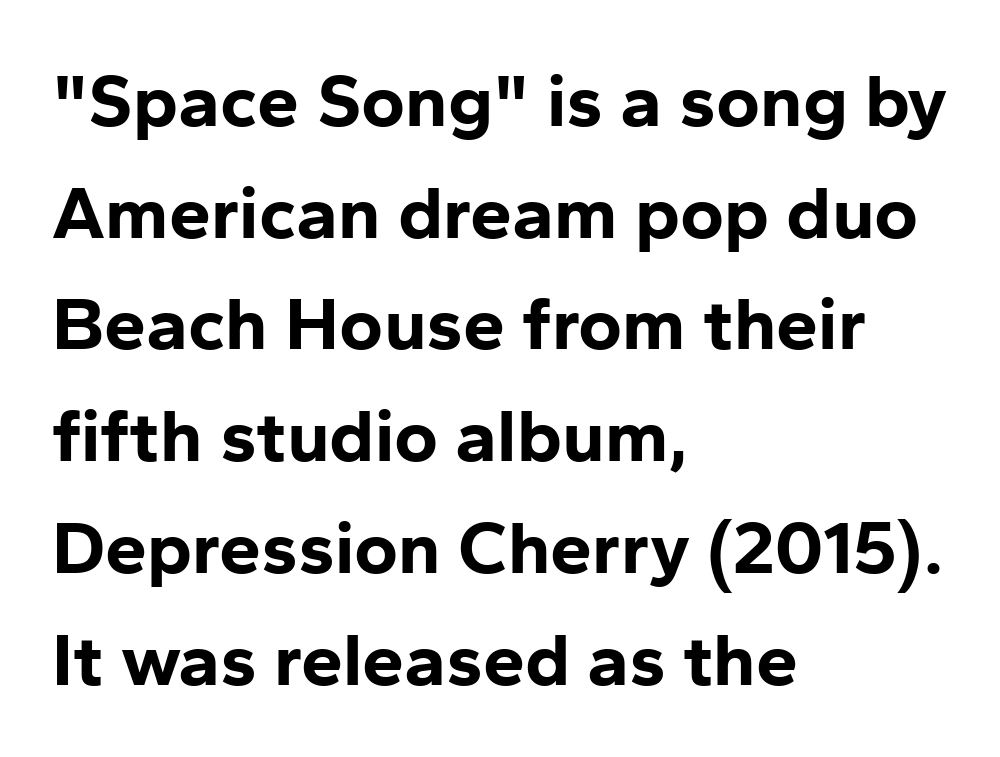
{"serif": "no", "italic": "no", "bold": "yes", "weight": "bold", "width": "normal", "stroke_contrast": "low", "x_height": "medium", "monospaced": "no", "underline": "no", "align": "left", "line_spacing": "normal", "line_spacing_ratio": 1.49, "letter_spacing": "normal", "letter_spacing_em": 0.0, "glyph_px": 75}
